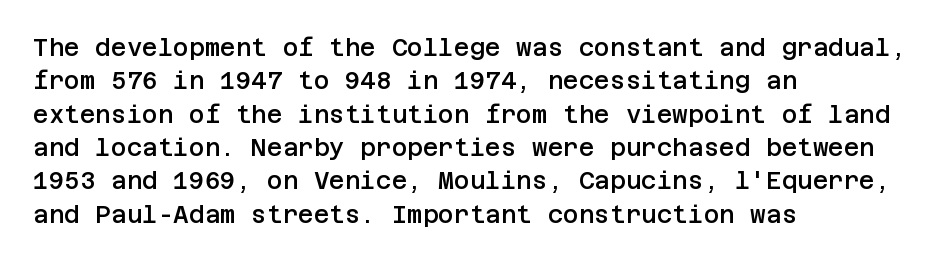
Does the lettering tilt? It doesn't — this is upright. Students, this is semibold: more ink than regular, less than bold. Is the block centered? No — it sits flush against the left margin. The block of text has a typical density, with ordinary space between rows.
